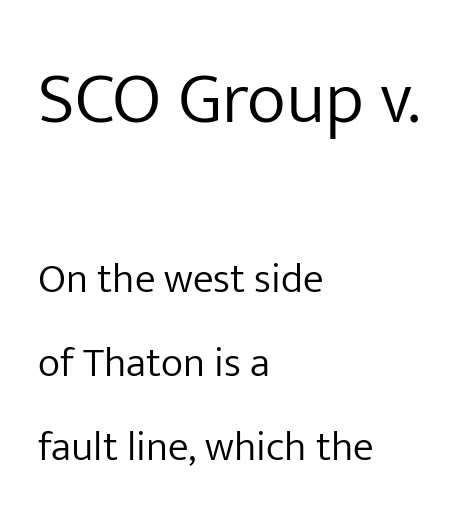
Q: Is the text bold? A: No.
Q: Is the text italic (slanted)? A: No, it is upright.
Q: Is the typeface a serif or a sans-serif typeface? A: Sans-serif.
Q: Is the text underlined? A: No.
Q: How is the paragraph aligned? A: Left-aligned.
Q: Is the spacing between letters normal or unusually wide? A: Normal.
Q: Is the spacing between lines tight, normal or loose? A: Loose.
Q: Which block of text is set in a larger size, the first (top) or the second (bottom)? A: The first (top) one.
Q: Width (condensed, normal, or wide)? A: Normal.
Q: Stroke contrast? A: Low.
Q: x-height? A: Medium.
Q: Monospaced? A: No.
